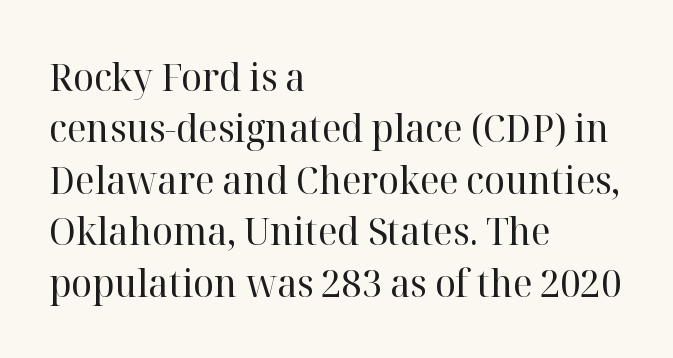
Q: Is the text bold? A: No.
Q: Is the text italic (slanted)? A: No, it is upright.
Q: Is the typeface a serif or a sans-serif typeface? A: Serif.
Q: Is the text underlined? A: No.
Q: How is the paragraph aligned? A: Left-aligned.
Q: Is the spacing between letters normal or unusually wide? A: Normal.
Q: Is the spacing between lines tight, normal or loose? A: Normal.
Q: Width (condensed, normal, or wide)? A: Normal.
Q: Stroke contrast? A: High.
Q: x-height? A: Medium.
Q: Monospaced? A: No.
